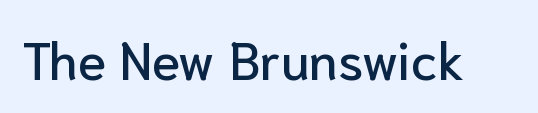
Check the space under the baseline: it is left empty. Vertical strokes here are truly vertical. Letterform terminals end flat and unadorned throughout the passage. The rendering keeps characters at their native spacing. These lines are rendered in a variable-pitch font.
